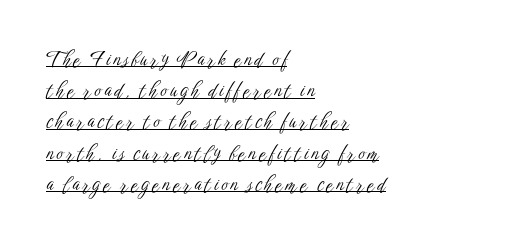
Q: Is the text bold? A: No.
Q: Is the text italic (slanted)? A: Yes.
Q: Is the text underlined? A: Yes.
Q: How is the paragraph aligned? A: Left-aligned.
Q: Is the spacing between lines tight, normal or loose? A: Normal.
